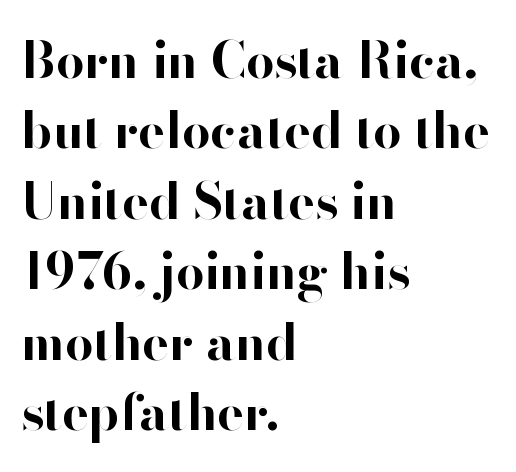
The image shows 50 px bold sans-serif type, upright; set left-aligned, normal line spacing (1.41x), normal letter spacing, not underlined; high stroke contrast and a small x-height.
